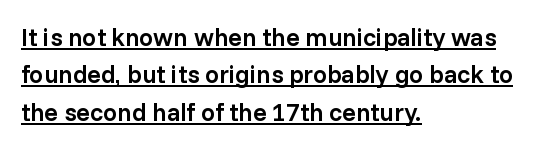
The image shows 25 px text type, upright; set left-aligned, normal line spacing (1.5x), normal letter spacing, underlined.
